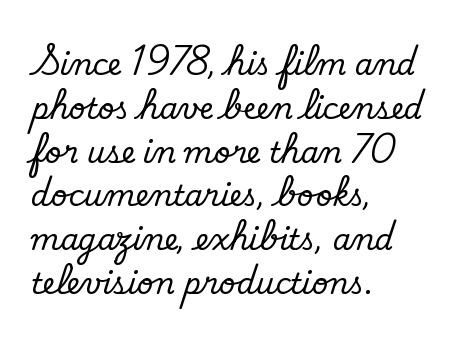
Type style note: lacks serifs. The setting favours the left margin, as ordinary paragraphs usually do. Only glyphs here, with clear space below each row. Honestly, the row spacing looks completely unremarkable. Weight: not bold — regular or lighter.
